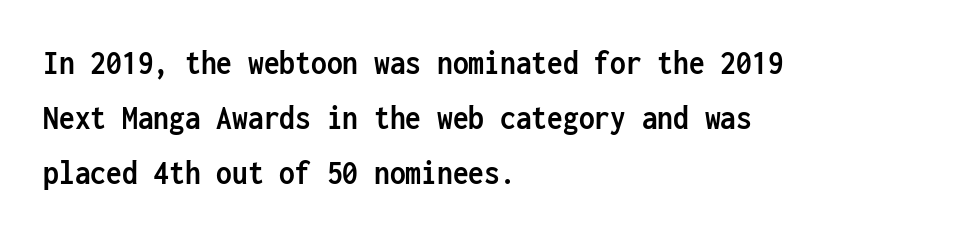
{"serif": "no", "italic": "no", "bold": "yes", "weight": "semibold", "width": "condensed", "stroke_contrast": "low", "x_height": "medium", "monospaced": "yes", "underline": "no", "align": "left", "line_spacing": "normal", "line_spacing_ratio": 1.57, "letter_spacing": "normal", "letter_spacing_em": 0.0, "glyph_px": 35}
